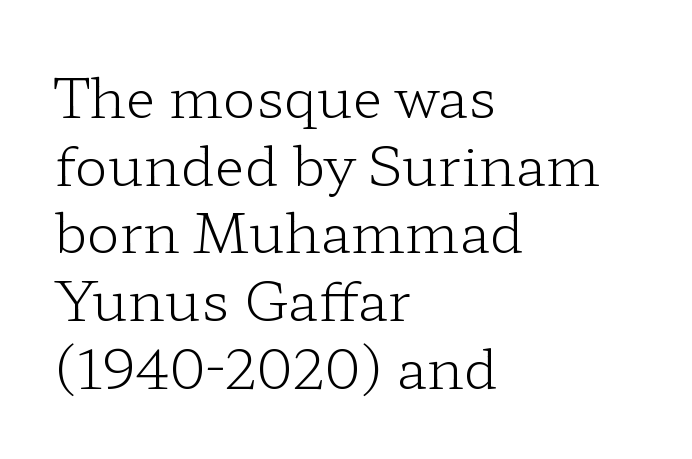
{"serif": "yes", "italic": "no", "bold": "no", "weight": "light", "width": "wide", "stroke_contrast": "low", "x_height": "medium", "monospaced": "no", "underline": "no", "align": "left", "line_spacing_ratio": 1.23, "letter_spacing": "normal", "letter_spacing_em": 0.0, "glyph_px": 55}
